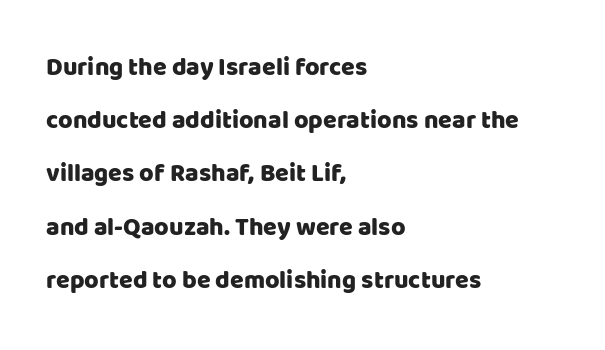
Q: Is the text italic (slanted)? A: No, it is upright.
Q: Is the text underlined? A: No.
Q: How is the paragraph aligned? A: Left-aligned.
Q: Is the spacing between letters normal or unusually wide? A: Normal.
Q: Is the spacing between lines tight, normal or loose? A: Loose.
